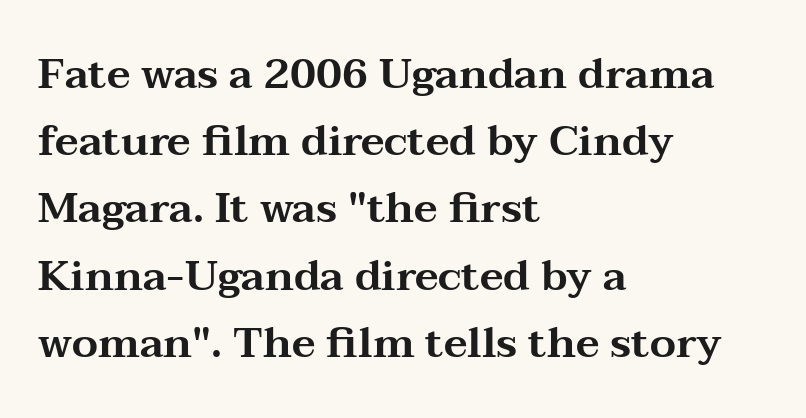
{"serif": "yes", "italic": "no", "width": "wide", "stroke_contrast": "medium", "x_height": "medium", "monospaced": "no", "underline": "no", "align": "left", "line_spacing": "normal", "line_spacing_ratio": 1.6, "letter_spacing": "normal", "letter_spacing_em": 0.0, "glyph_px": 42}
